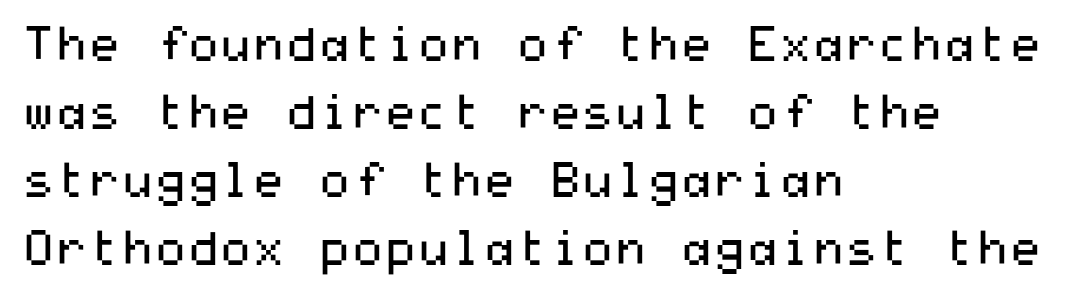
{"serif": "no", "italic": "no", "bold": "no", "weight": "regular", "width": "wide", "stroke_contrast": "medium", "x_height": "medium", "underline": "no", "align": "left", "line_spacing": "normal", "line_spacing_ratio": 1.45, "letter_spacing": "normal", "letter_spacing_em": 0.0, "glyph_px": 47}
